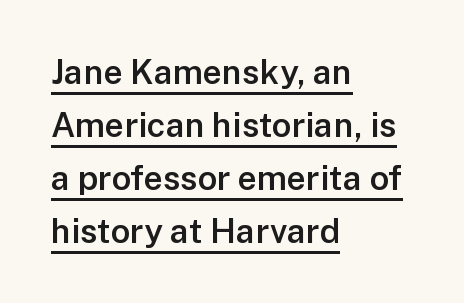
The image shows 34 px semibold sans-serif type, upright; set left-aligned, normal line spacing (1.56x), normal letter spacing, underlined; low stroke contrast and a medium x-height.
